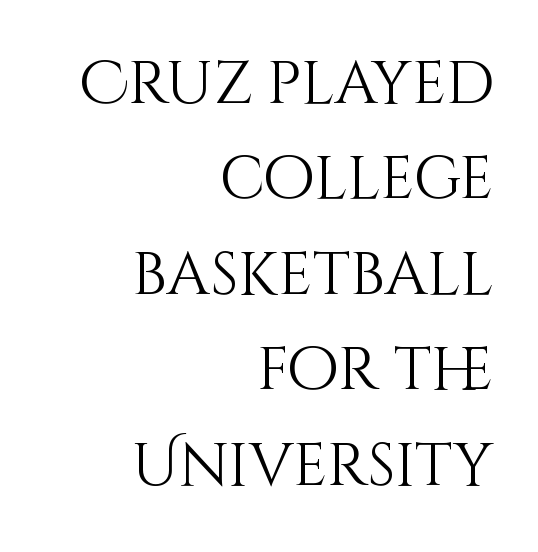
The image shows 60 px light type, upright; set right-aligned, normal line spacing (1.59x), normal letter spacing, not underlined; medium stroke contrast and a large x-height.
